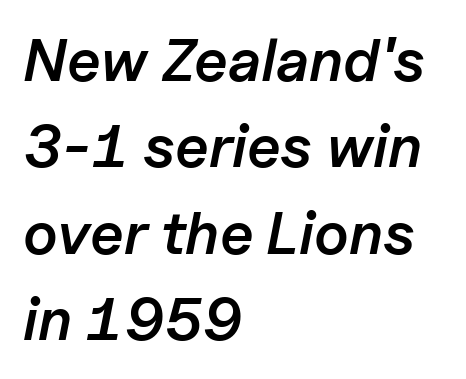
Q: Is the text bold? A: Semi-bold.
Q: Is the text italic (slanted)? A: Yes, it leans right by about 11 degrees.
Q: Is the text underlined? A: No.
Q: How is the paragraph aligned? A: Left-aligned.
Q: Is the spacing between letters normal or unusually wide? A: Normal.
Q: Is the spacing between lines tight, normal or loose? A: Normal.
Q: Width (condensed, normal, or wide)? A: Normal.
Q: Stroke contrast? A: Low.
Q: x-height? A: Medium.
Q: Monospaced? A: No.
